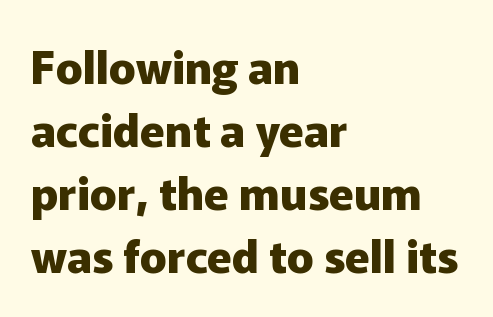
Q: Is the text bold? A: Yes.
Q: Is the text italic (slanted)? A: No, it is upright.
Q: Is the typeface a serif or a sans-serif typeface? A: Sans-serif.
Q: Is the text underlined? A: No.
Q: How is the paragraph aligned? A: Left-aligned.
Q: Is the spacing between letters normal or unusually wide? A: Normal.
Q: Is the spacing between lines tight, normal or loose? A: Normal.
Q: Width (condensed, normal, or wide)? A: Normal.
Q: Stroke contrast? A: Low.
Q: x-height? A: Medium.
Q: Monospaced? A: No.
